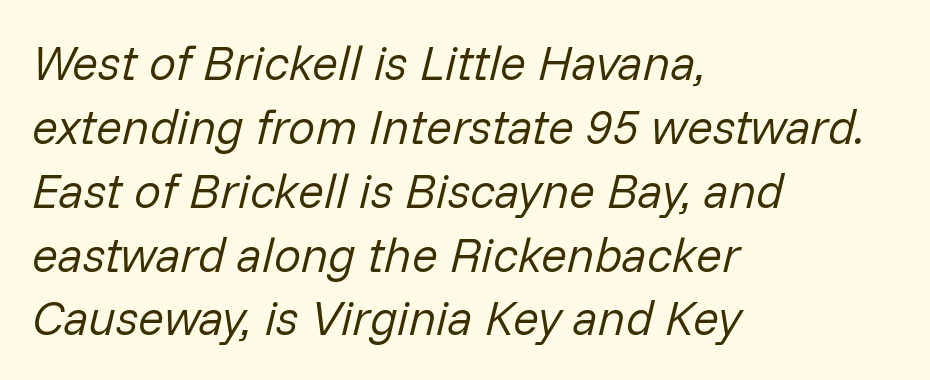
The image shows 48 px regular-weight type, italic (leaning right); set left-aligned, normal line spacing (1.33x), normal letter spacing, not underlined; low stroke contrast and a medium x-height.
